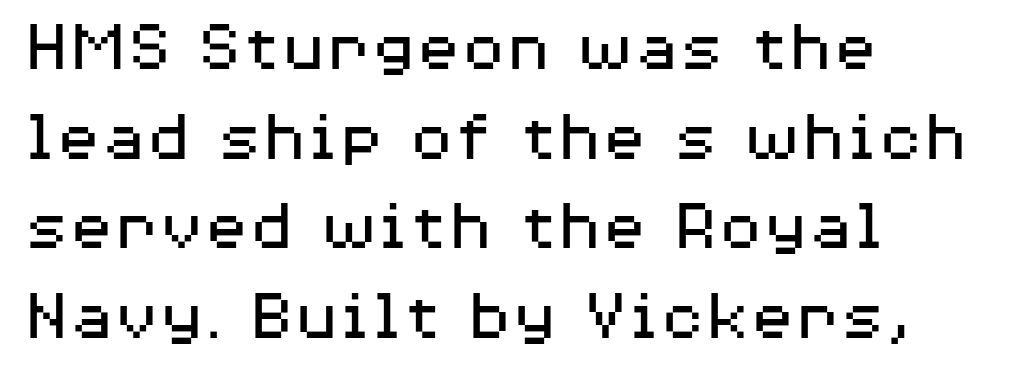
The image shows 74 px regular-weight, wide sans-serif type, upright; set left-aligned, line spacing 1.21x, normal letter spacing, not underlined; medium stroke contrast and a medium x-height.
